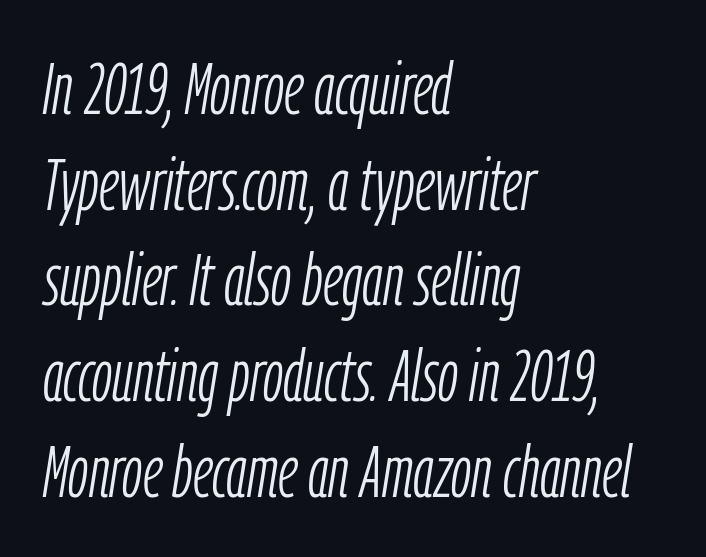
{"italic": "yes", "lean": "right", "slant_degrees": 9, "bold": "no", "weight": "light", "width": "condensed", "stroke_contrast": "low", "x_height": "medium", "monospaced": "no", "underline": "no", "align": "left", "line_spacing": "normal", "line_spacing_ratio": 1.31, "letter_spacing": "normal", "letter_spacing_em": 0.0, "glyph_px": 73}
